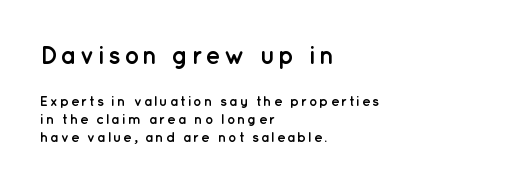
{"italic": "no", "bold": "yes", "underline": "no", "align": "left", "line_spacing": "normal", "line_spacing_ratio": 1.29, "larger_block": "first", "size_ratio": 1.79, "glyph_px": 25}
